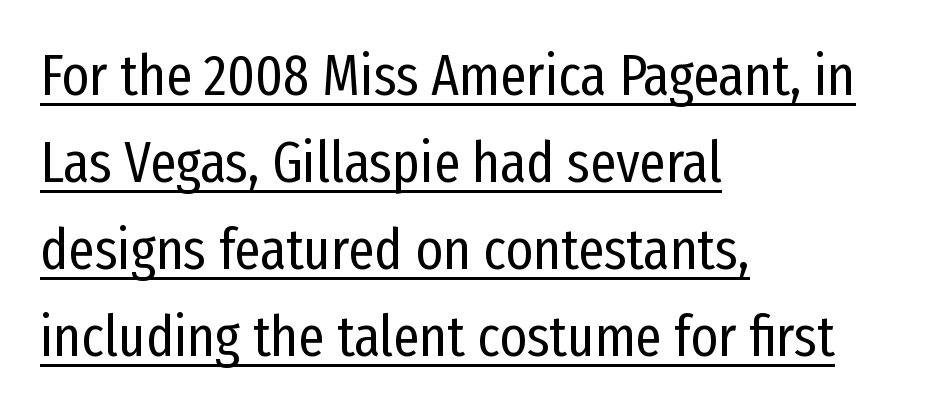
{"serif": "no", "italic": "no", "bold": "no", "weight": "regular", "width": "condensed", "stroke_contrast": "low", "x_height": "medium", "monospaced": "no", "underline": "yes", "align": "left", "line_spacing": "normal", "line_spacing_ratio": 1.5, "letter_spacing": "normal", "letter_spacing_em": 0.0, "glyph_px": 58}
